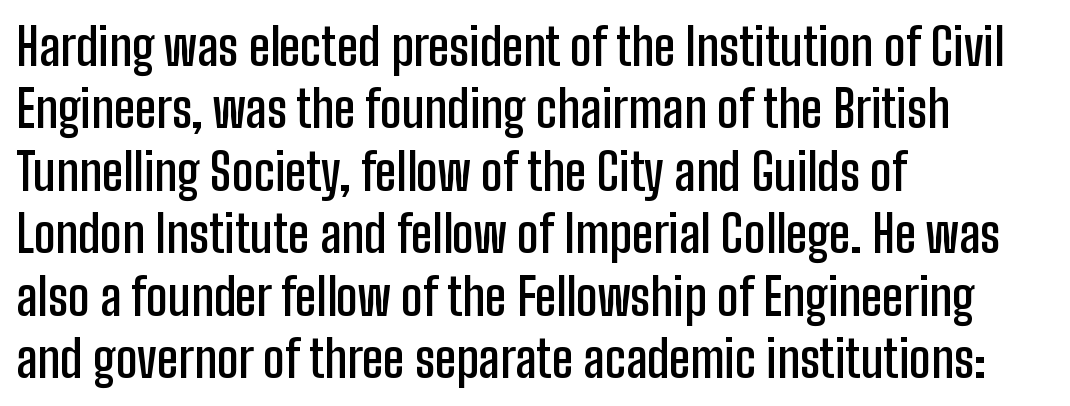
{"serif": "no", "italic": "no", "bold": "semi", "weight": "semibold", "width": "condensed", "stroke_contrast": "low", "x_height": "medium", "monospaced": "no", "underline": "no", "align": "left", "line_spacing": "normal", "line_spacing_ratio": 1.25, "letter_spacing": "normal", "letter_spacing_em": 0.0, "glyph_px": 50}
